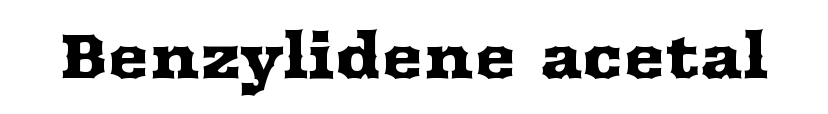
Here the designer chose a conventional face with non-uniform glyph widths. Designer's note — italics off, roman on. These lines are composed in type with serifs. Caption: standard tracking, unaltered.
